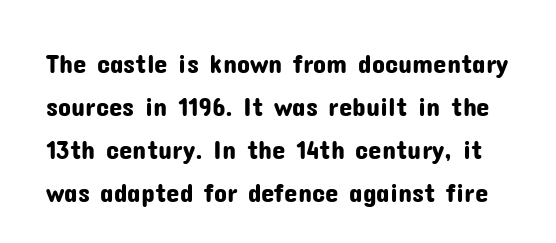
The image shows 27 px text type, upright; set normal line spacing (1.59x), normal letter spacing, not underlined.
